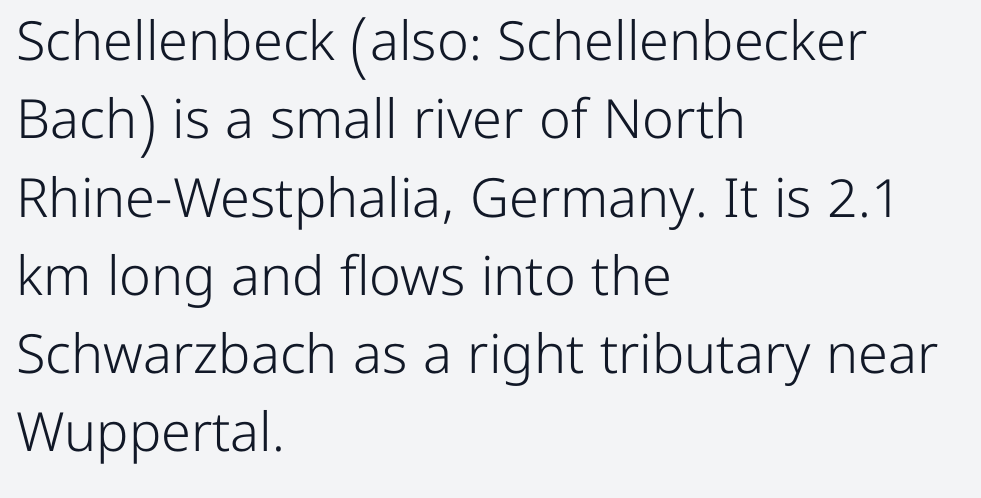
The image shows 54 px light sans-serif type, upright; set left-aligned, normal line spacing (1.45x), normal letter spacing, not underlined; low stroke contrast and a medium x-height.
